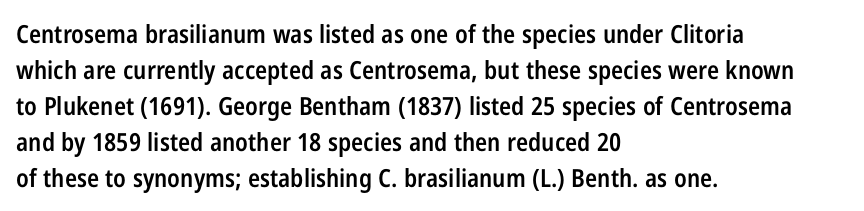
The image shows 25 px text type, upright; set left-aligned, normal line spacing (1.44x), normal letter spacing, not underlined.
